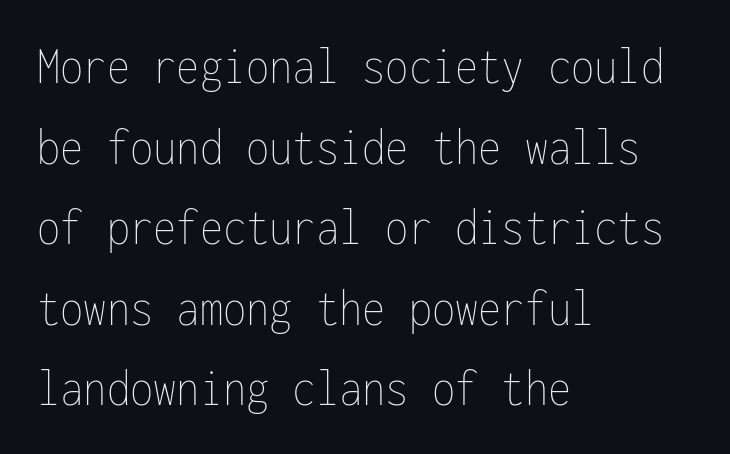
The image shows 53 px thin, condensed type, upright, monospaced; set left-aligned, normal line spacing (1.52x), normal letter spacing, not underlined; low stroke contrast and a medium x-height.
